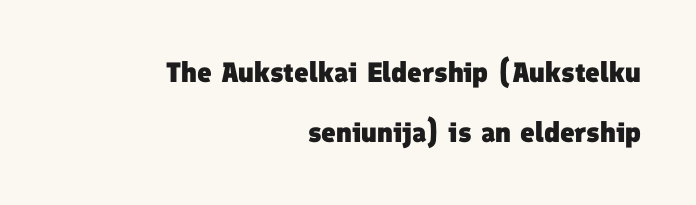
{"serif": "no", "bold": "yes", "weight": "heavy", "width": "normal", "stroke_contrast": "low", "x_height": "medium", "monospaced": "no", "underline": "no", "align": "right", "line_spacing": "loose", "line_spacing_ratio": 2.15, "letter_spacing": "normal", "letter_spacing_em": 0.0, "glyph_px": 28}
